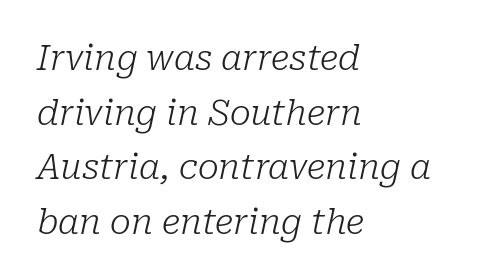
{"serif": "yes", "italic": "yes", "lean": "right", "slant_degrees": 10, "bold": "no", "weight": "light", "width": "normal", "stroke_contrast": "low", "x_height": "medium", "monospaced": "no", "underline": "no", "align": "left", "line_spacing": "normal", "line_spacing_ratio": 1.56, "letter_spacing": "normal", "letter_spacing_em": 0.0, "glyph_px": 35}
